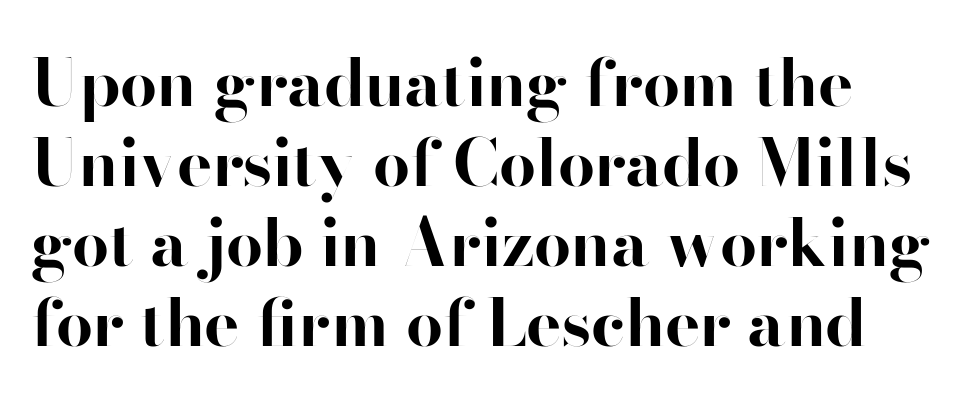
The image shows 66 px bold sans-serif type, upright; set left-aligned, line spacing 1.21x, normal letter spacing, not underlined; high stroke contrast and a small x-height.
